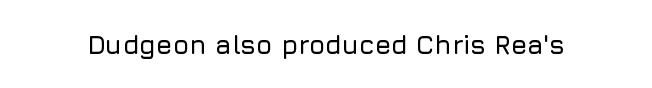
{"italic": "no", "underline": "no", "letter_spacing": "normal", "letter_spacing_em": 0.0, "glyph_px": 26}
